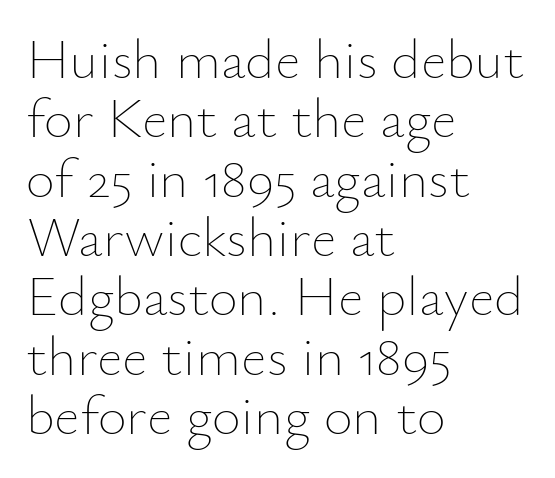
Q: Is the text bold? A: No.
Q: Is the text italic (slanted)? A: No, it is upright.
Q: Is the text underlined? A: No.
Q: How is the paragraph aligned? A: Left-aligned.
Q: Is the spacing between letters normal or unusually wide? A: Normal.
Q: Is the spacing between lines tight, normal or loose? A: Tight.
Q: Width (condensed, normal, or wide)? A: Normal.
Q: Stroke contrast? A: Low.
Q: x-height? A: Small.
Q: Monospaced? A: No.
